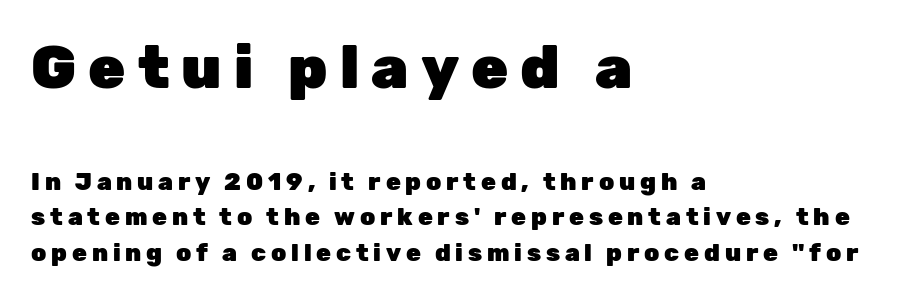
The line texture is sparse and dotted thanks to wide tracking. Do the characters align in a grid? No, the font is proportional. Compared with a centered layout, this one pins lines to the left instead. These lines sit exactly where default settings would place them. This layout puts the oversized block above and the modest block below. Words float on clear page, feet unadorned.
